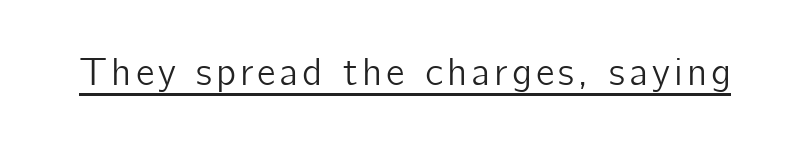
Does the type have serifs? No, each stem ends abruptly. The face used here is proportionally spaced, like ordinary book or web type. Notice how a bar underscores the lettering throughout. In terms of posture, this sample is upright.
